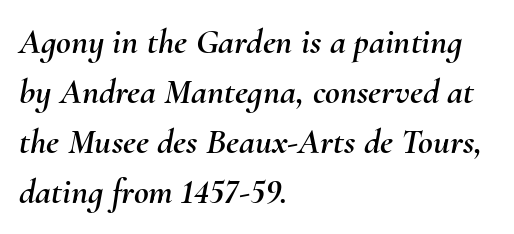
{"italic": "yes", "lean": "right", "slant_degrees": 10, "width": "normal", "stroke_contrast": "medium", "x_height": "small", "monospaced": "no", "underline": "no", "align": "left", "line_spacing": "normal", "line_spacing_ratio": 1.39, "letter_spacing": "normal", "letter_spacing_em": 0.0, "glyph_px": 36}
